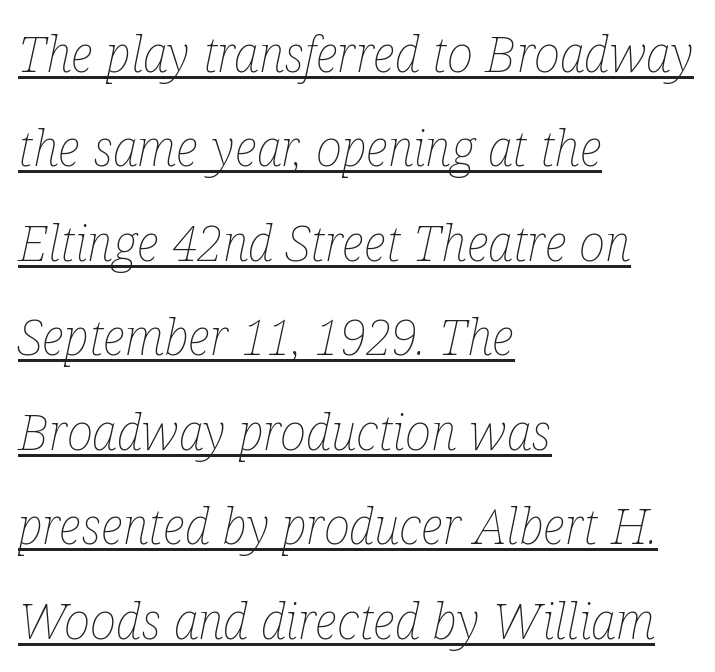
{"italic": "yes", "lean": "right", "slant_degrees": 12, "bold": "no", "weight": "thin", "width": "condensed", "stroke_contrast": "low", "x_height": "medium", "monospaced": "no", "underline": "yes", "align": "left", "line_spacing_ratio": 1.89, "letter_spacing": "normal", "letter_spacing_em": 0.0, "glyph_px": 50}
